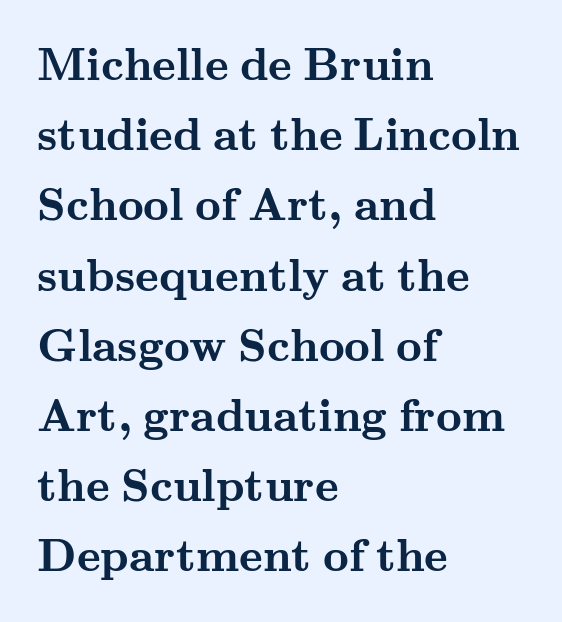
The image shows 45 px semibold, wide serif type, upright; set left-aligned, normal line spacing (1.56x), normal letter spacing, not underlined; medium stroke contrast and a small x-height.
